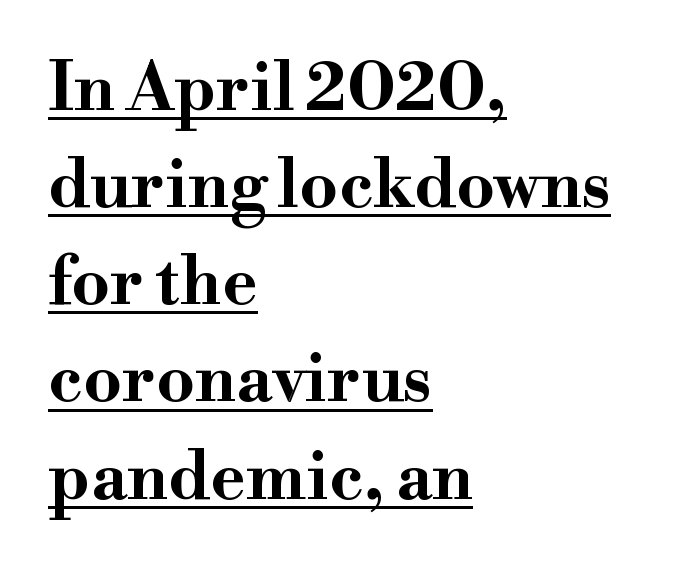
The image shows 67 px bold, wide serif type, upright; set left-aligned, normal line spacing (1.45x), normal letter spacing, underlined; high stroke contrast and a small x-height.
